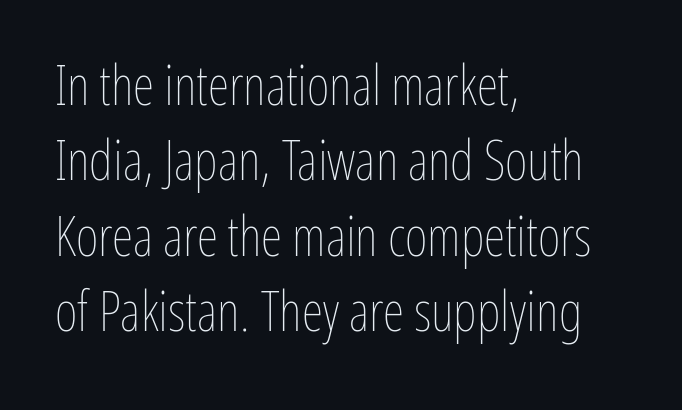
Weight: regular or lighter. The letters sit at their default tracking, neither squeezed nor spread. In terms of leading, this rendering sits right in the middle. The face used here is proportionally spaced, like ordinary book or web type.
